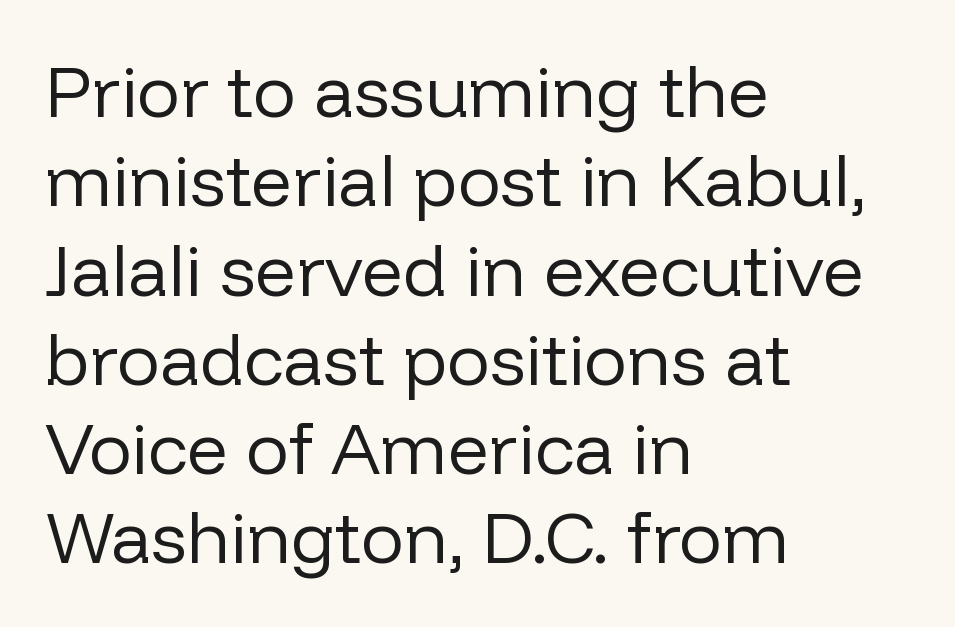
{"serif": "no", "italic": "no", "bold": "no", "weight": "regular", "width": "normal", "stroke_contrast": "low", "x_height": "medium", "monospaced": "no", "underline": "no", "align": "left", "line_spacing_ratio": 1.24, "letter_spacing": "normal", "letter_spacing_em": 0.0, "glyph_px": 72}
